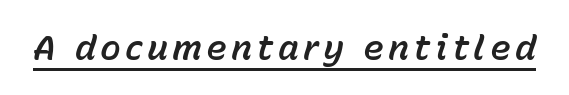
The passage shown is typed in a proportional face where columns would drift. Beneath each row of characters lies a ruled line. An italicized treatment has been applied to the whole sample.
